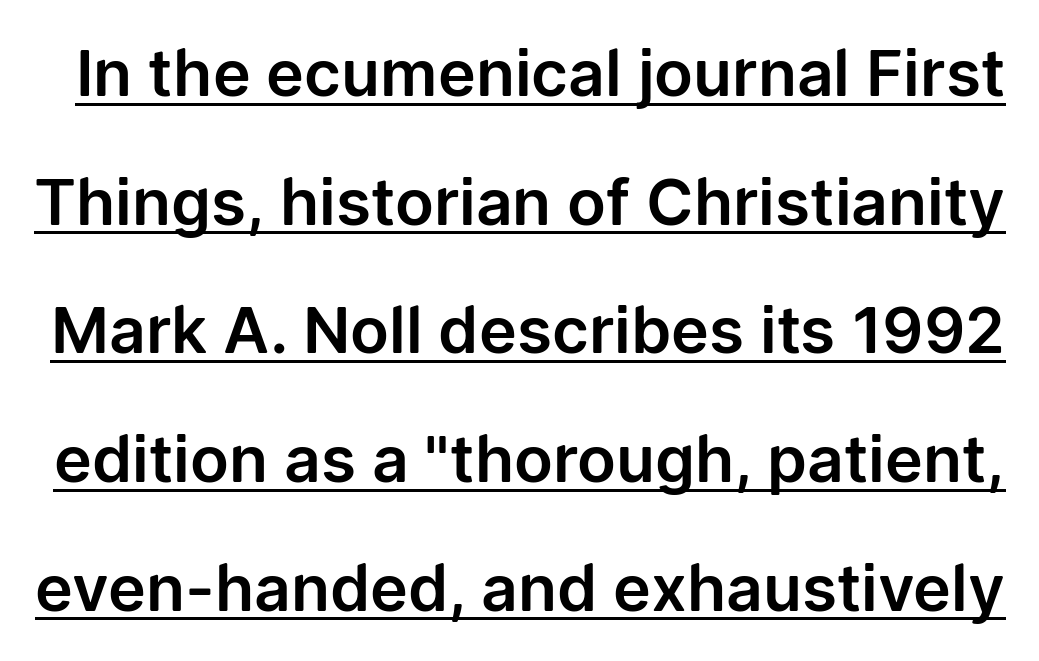
Q: Is the text italic (slanted)? A: No, it is upright.
Q: Is the typeface a serif or a sans-serif typeface? A: Sans-serif.
Q: Is the text underlined? A: Yes.
Q: Is the spacing between letters normal or unusually wide? A: Normal.
Q: Is the spacing between lines tight, normal or loose? A: Loose.
Q: Width (condensed, normal, or wide)? A: Normal.
Q: Stroke contrast? A: Low.
Q: x-height? A: Medium.
Q: Monospaced? A: No.
